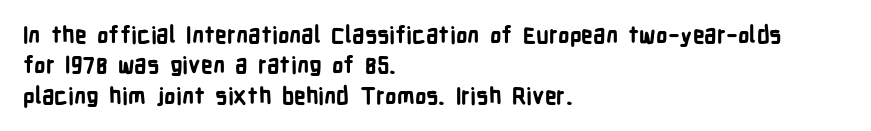
{"italic": "no", "bold": "yes", "underline": "no", "align": "left", "line_spacing": "normal", "line_spacing_ratio": 1.32, "letter_spacing": "normal", "letter_spacing_em": 0.0, "glyph_px": 23}
